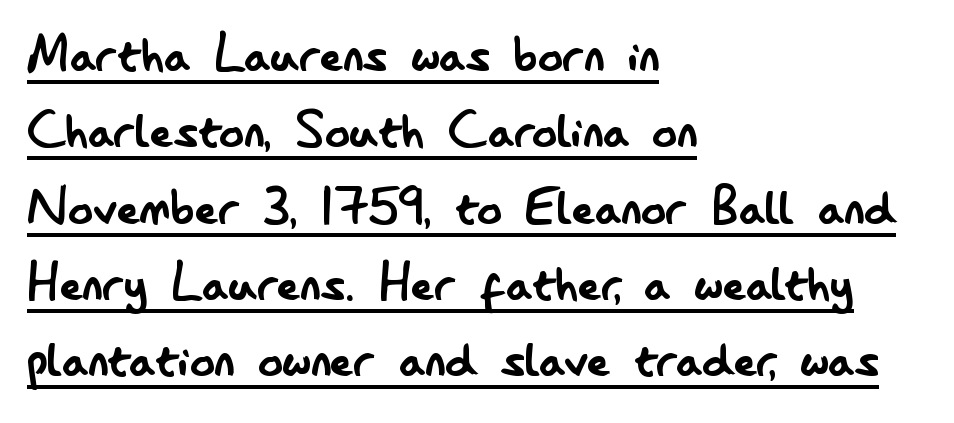
Q: Is the text bold? A: No.
Q: Is the text italic (slanted)? A: No, it is upright.
Q: Is the typeface a serif or a sans-serif typeface? A: Sans-serif.
Q: Is the text underlined? A: Yes.
Q: How is the paragraph aligned? A: Left-aligned.
Q: Is the spacing between letters normal or unusually wide? A: Normal.
Q: Width (condensed, normal, or wide)? A: Condensed.
Q: Stroke contrast? A: Low.
Q: x-height? A: Small.
Q: Monospaced? A: No.
